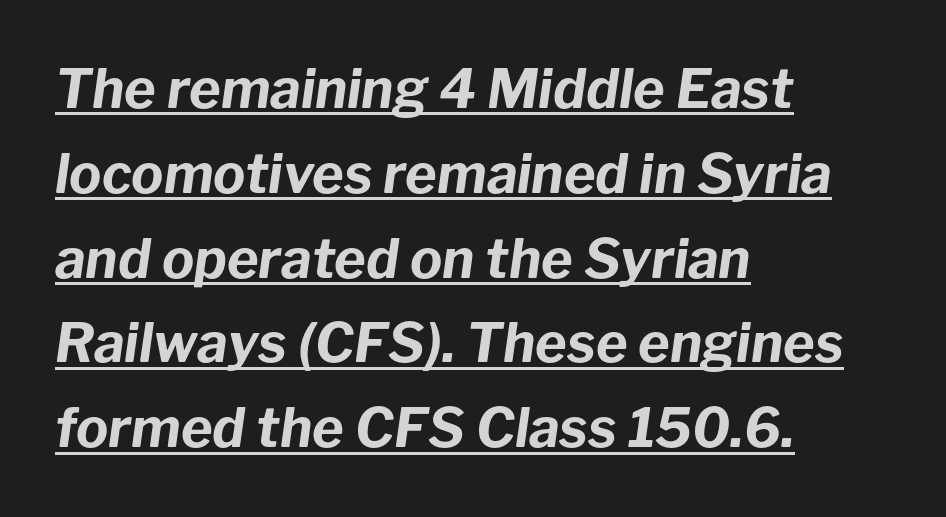
Typesetter's note: full bold, strokes at maximum text heaviness. This sample has the flowing, uneven cadence of proportional lettering. In designer terms, the underline attribute is active on this setting. In terms of letterspacing, this is plain default setting. The typography opts for an oblique posture over an upright one.
